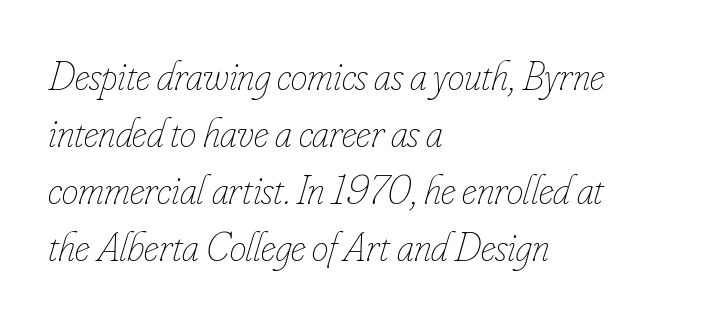
The image shows 42 px thin, condensed type, italic (leaning right); set left-aligned, normal line spacing (1.36x), normal letter spacing, not underlined; low stroke contrast and a small x-height.
